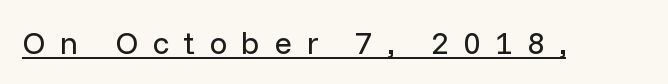
The image shows 32 px regular-weight sans-serif type, upright; set unusually wide letter spacing (+0.45 em), underlined; low stroke contrast and a medium x-height.
